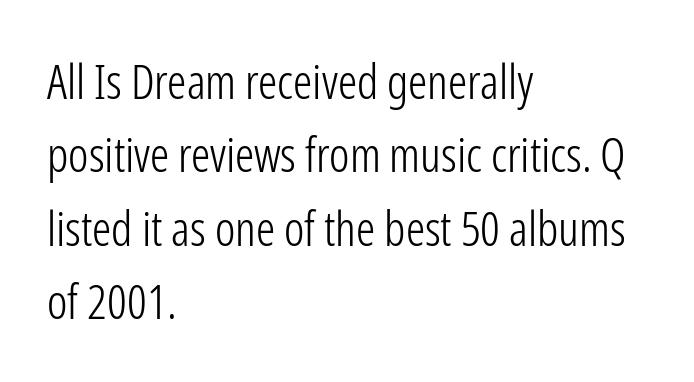
The image shows 48 px light, condensed sans-serif type, upright; set left-aligned, normal line spacing (1.53x), normal letter spacing, not underlined; low stroke contrast and a medium x-height.
